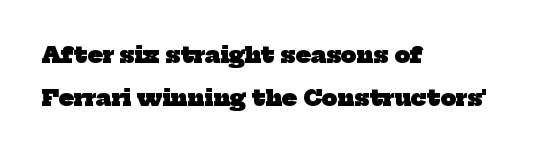
The image shows 22 px bold type; set left-aligned, loose line spacing (1.95x), normal letter spacing, not underlined.
